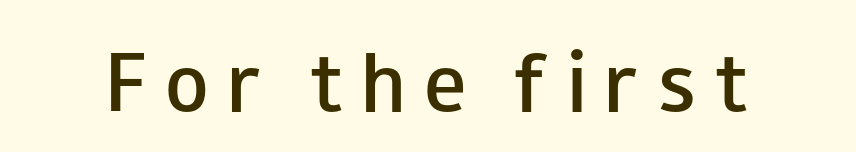
The image shows 71 px semibold, wide sans-serif type, upright; set unusually wide letter spacing (+0.26 em), not underlined; low stroke contrast and a small x-height.
